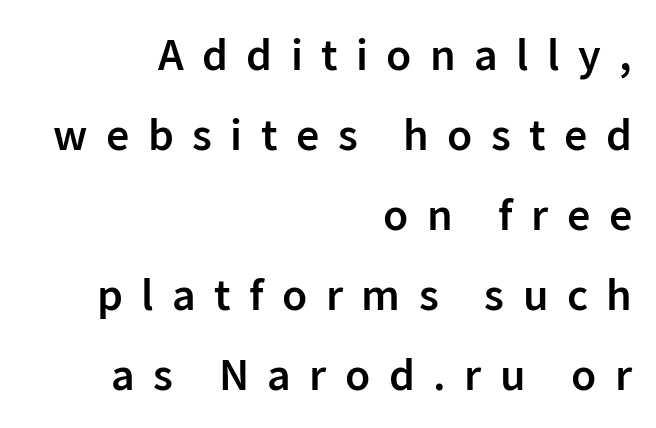
Slightly chunky letters — semibold, I'd say, not full bold. These lines stack with their right ends in a neat column. These lines have a slow, spaced-out rhythm from letter to letter. You could not count columns in this text — the font is proportionally spaced. Rendered with straight, roman letterforms.
